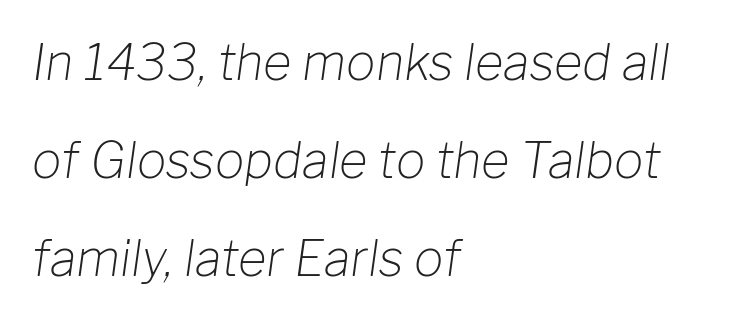
Q: Is the text bold? A: No.
Q: Is the text italic (slanted)? A: Yes, it leans right by about 8 degrees.
Q: Is the text underlined? A: No.
Q: How is the paragraph aligned? A: Left-aligned.
Q: Is the spacing between letters normal or unusually wide? A: Normal.
Q: Is the spacing between lines tight, normal or loose? A: Loose.
Q: Width (condensed, normal, or wide)? A: Normal.
Q: Stroke contrast? A: Low.
Q: x-height? A: Medium.
Q: Monospaced? A: No.
